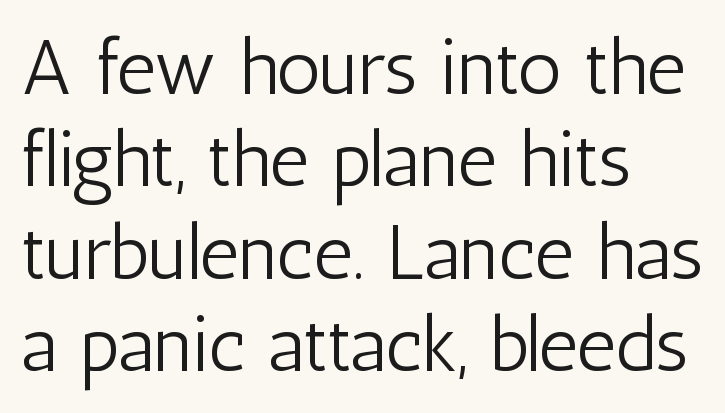
Q: Is the text bold? A: No.
Q: Is the text italic (slanted)? A: No, it is upright.
Q: Is the typeface a serif or a sans-serif typeface? A: Sans-serif.
Q: Is the text underlined? A: No.
Q: How is the paragraph aligned? A: Left-aligned.
Q: Is the spacing between letters normal or unusually wide? A: Normal.
Q: Width (condensed, normal, or wide)? A: Condensed.
Q: Stroke contrast? A: Low.
Q: x-height? A: Medium.
Q: Monospaced? A: No.
